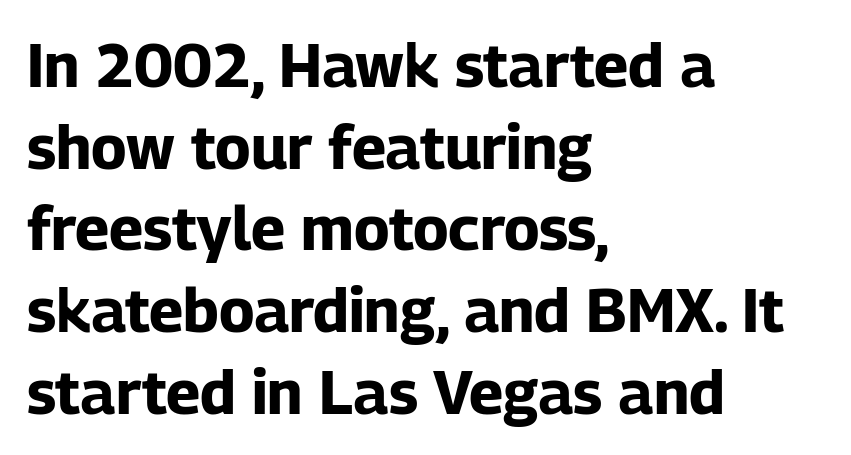
The image shows 61 px bold sans-serif type, upright; set left-aligned, normal line spacing (1.34x), normal letter spacing, not underlined; low stroke contrast and a medium x-height.
